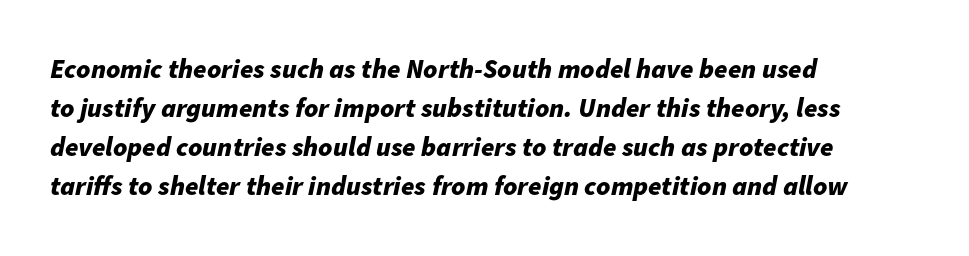
The image shows 27 px bold type, italic (leaning right); set left-aligned, normal line spacing (1.44x), normal letter spacing, not underlined.
